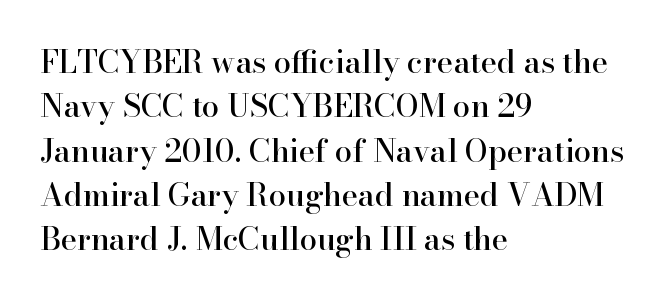
The image shows 31 px serif type, upright; set left-aligned, normal line spacing (1.43x), normal letter spacing, not underlined; high stroke contrast and a small x-height.
